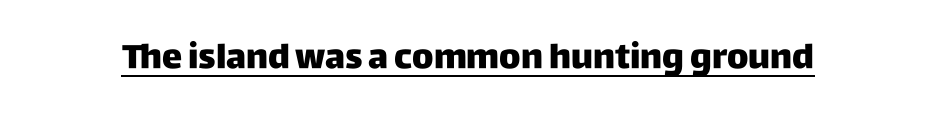
The image shows 34 px sans-serif type, upright; set normal letter spacing, underlined; low stroke contrast and a large x-height.
